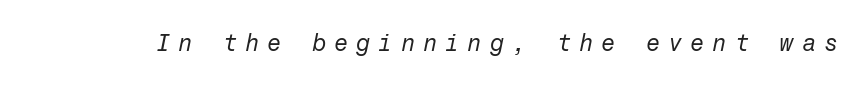
The image shows 23 px text type, italic (leaning right); set unusually wide letter spacing (+0.35 em), not underlined.
